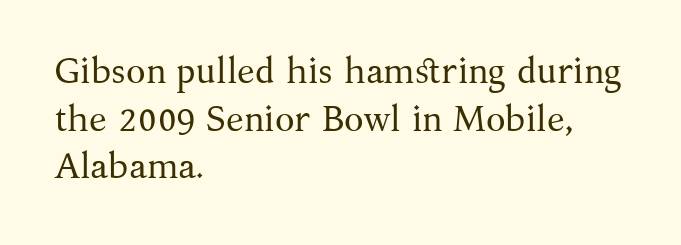
The letters stand upright; this is a roman face. The passage shown stacks its lines at a standard gap. Underline: absent. The typesetting does not lean heavy: it is not bold. Honestly, the letter spacing is just normal — you wouldn't notice it.
